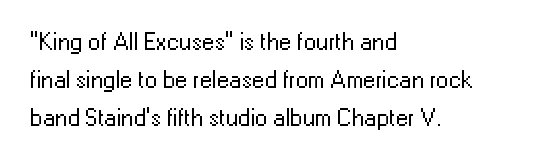
The image shows 25 px text type, upright; set left-aligned, normal line spacing (1.53x), normal letter spacing, not underlined.
